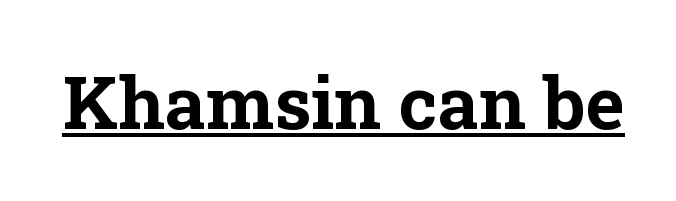
The horizontal fit of the characters is conventional and even. The typesetter has applied underlining to the passage shown. The axis of the letterforms is exactly vertical. Check where the strokes stop: tiny serifs finish them off. Is this a fixed-width face? No — the glyphs have proportional, varying widths. Heavy, bold letterforms.
